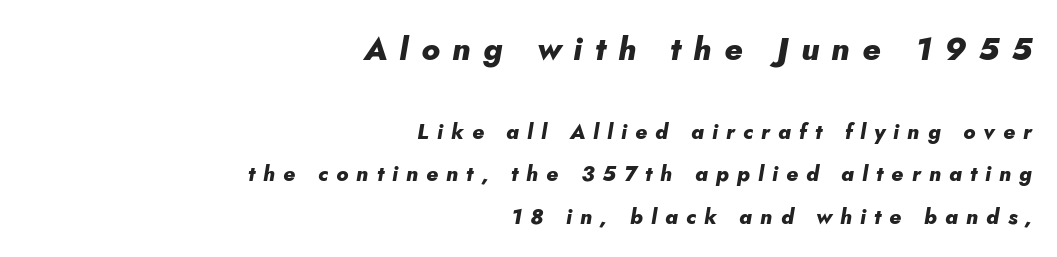
The image shows 32 px heavy type, italic (leaning right); set right-aligned, loose line spacing (2.03x), unusually wide letter spacing (+0.39 em), not underlined; the first (top) block is 1.52x larger; low stroke contrast and a small x-height.
